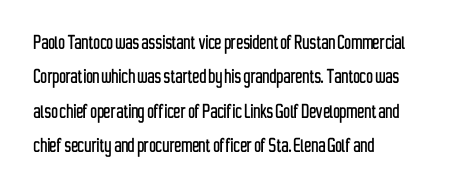
The image shows 23 px text type, upright; set left-aligned, normal line spacing (1.49x), normal letter spacing, not underlined.
